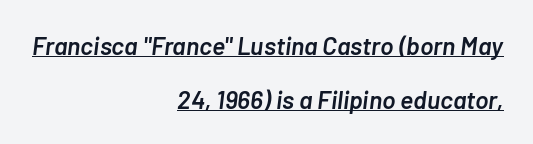
Q: Is the text bold? A: Semi-bold.
Q: Is the text italic (slanted)? A: Yes, it leans right by about 7 degrees.
Q: Is the text underlined? A: Yes.
Q: How is the paragraph aligned? A: Right-aligned.
Q: Is the spacing between letters normal or unusually wide? A: Normal.
Q: Is the spacing between lines tight, normal or loose? A: Loose.
